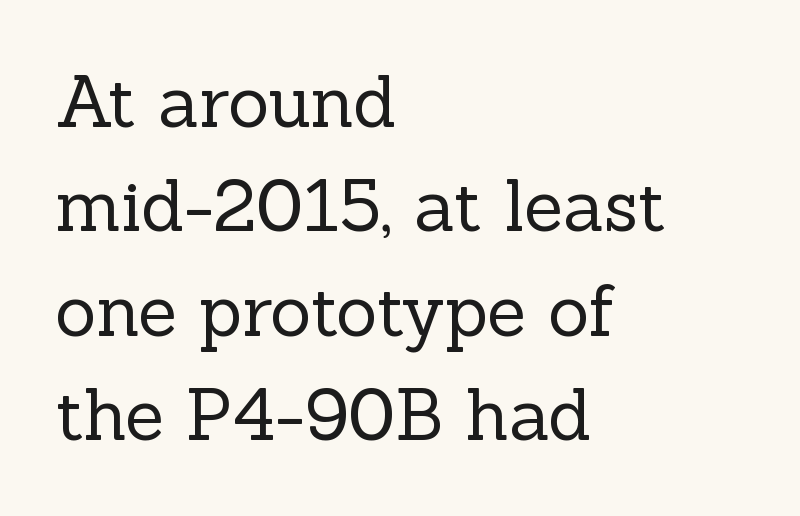
Q: Is the text bold? A: No.
Q: Is the text italic (slanted)? A: No, it is upright.
Q: Is the typeface a serif or a sans-serif typeface? A: Serif.
Q: Is the text underlined? A: No.
Q: How is the paragraph aligned? A: Left-aligned.
Q: Is the spacing between letters normal or unusually wide? A: Normal.
Q: Is the spacing between lines tight, normal or loose? A: Normal.
Q: Width (condensed, normal, or wide)? A: Normal.
Q: x-height? A: Medium.
Q: Monospaced? A: No.
